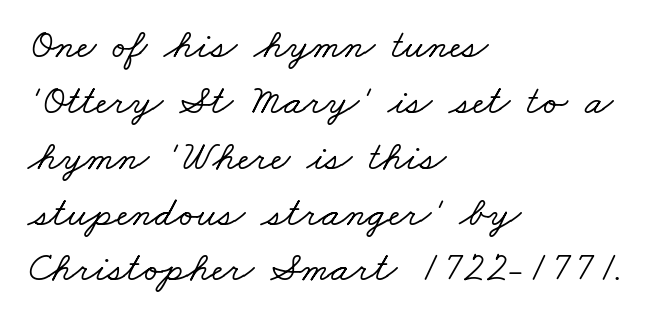
The image shows 42 px wide serif type; set left-aligned, normal line spacing (1.33x), normal letter spacing, not underlined; low stroke contrast and a small x-height.
